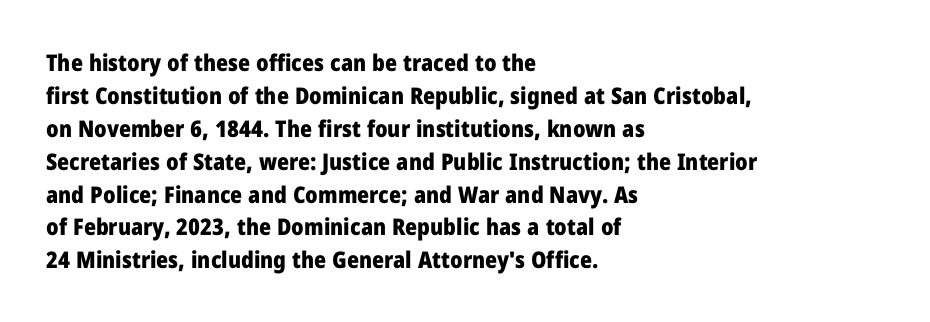
The gaps between neighbouring characters are ordinary and unremarkable. A dark, heavy texture on the line: the type is bold. Leftover space on each line is placed entirely after the last word. Reading down the column, the eye jumps a familiar distance to each next line. This is the regular roman posture of the typeface.
